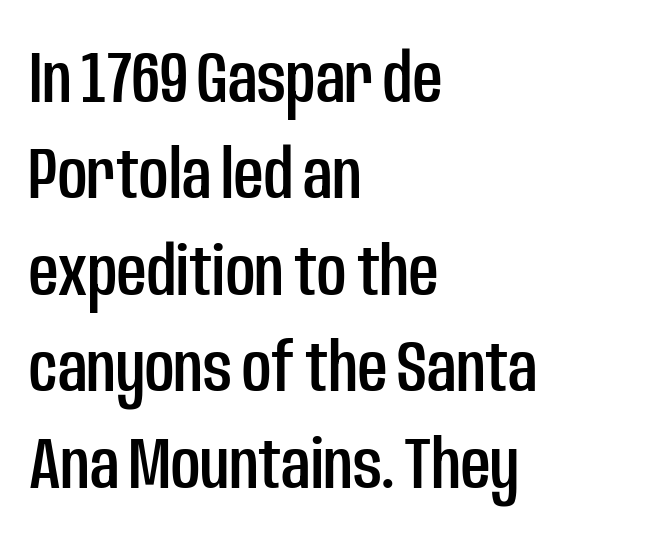
The image shows 72 px condensed sans-serif type, upright; set left-aligned, normal line spacing (1.34x), normal letter spacing, not underlined; low stroke contrast and a large x-height.
